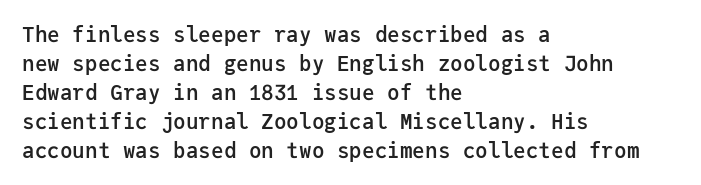
Q: Is the text bold? A: Semi-bold.
Q: Is the text italic (slanted)? A: No, it is upright.
Q: Is the text underlined? A: No.
Q: How is the paragraph aligned? A: Left-aligned.
Q: Is the spacing between letters normal or unusually wide? A: Normal.
Q: Is the spacing between lines tight, normal or loose? A: Normal.
